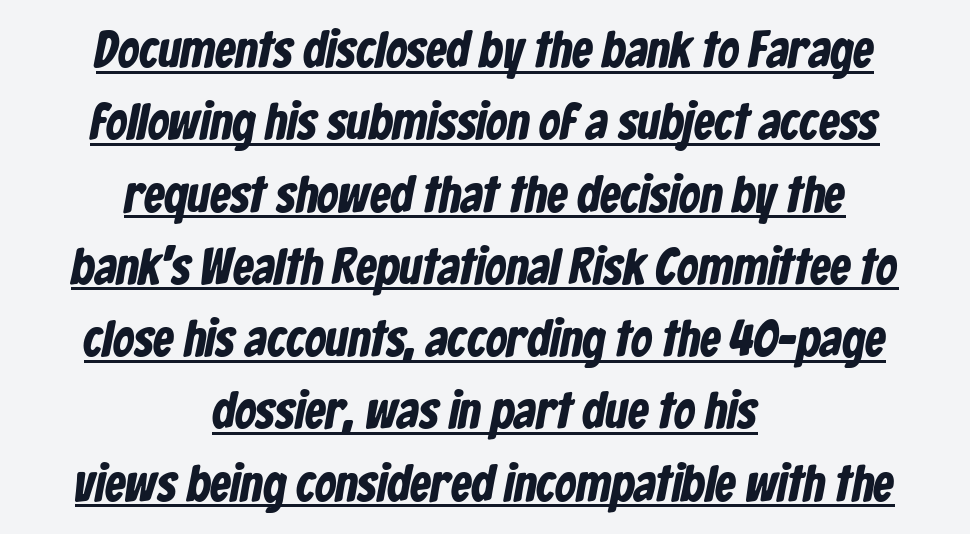
Honestly, the underline is the first thing you notice here. Typesetter's note: full bold, strokes at maximum text heaviness. Each word holds together tightly as a unit, with standard inter-letter gaps. Type style note: lacks serifs.
